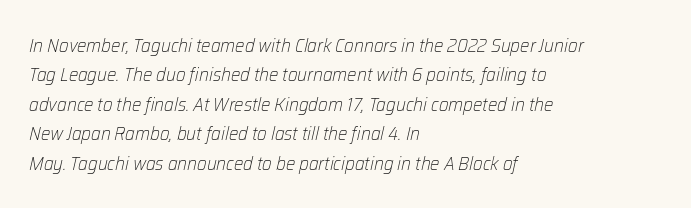
The image shows 20 px text type, italic (leaning right); set left-aligned, normal line spacing (1.47x), normal letter spacing, not underlined.
